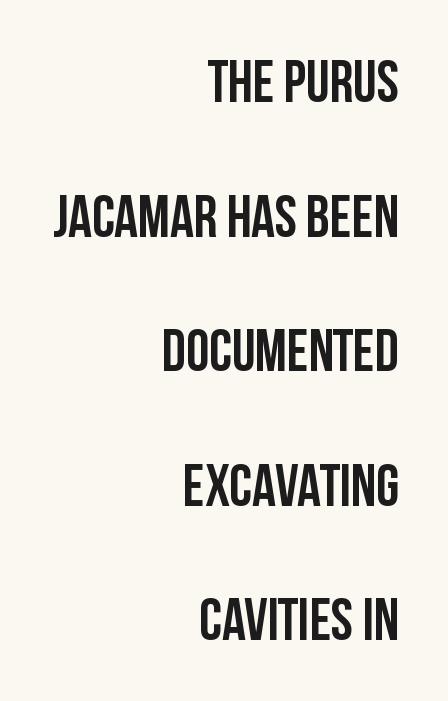
These lines are set flush right with a ragged left edge. As a designer I'd log this as weight 700, bold. Do the characters align in a grid? No, the font is proportional. This rendering features lettering with no underline. Line spacing here is loose. The rendering shows plain stroke endings on the letterforms — a sans-serif design.
